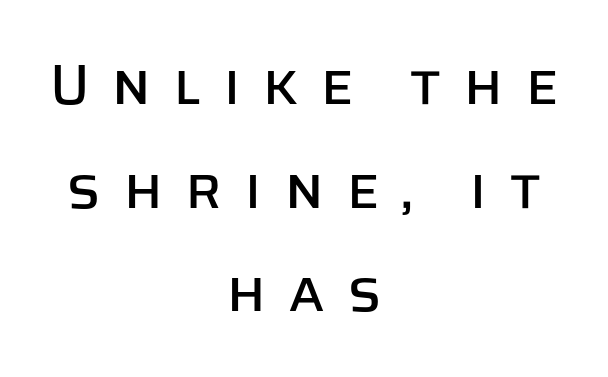
{"serif": "no", "italic": "no", "width": "normal", "stroke_contrast": "low", "x_height": "large", "monospaced": "no", "underline": "no", "align": "center", "line_spacing_ratio": 1.85, "letter_spacing": "wide", "letter_spacing_em": 0.38, "glyph_px": 56}
